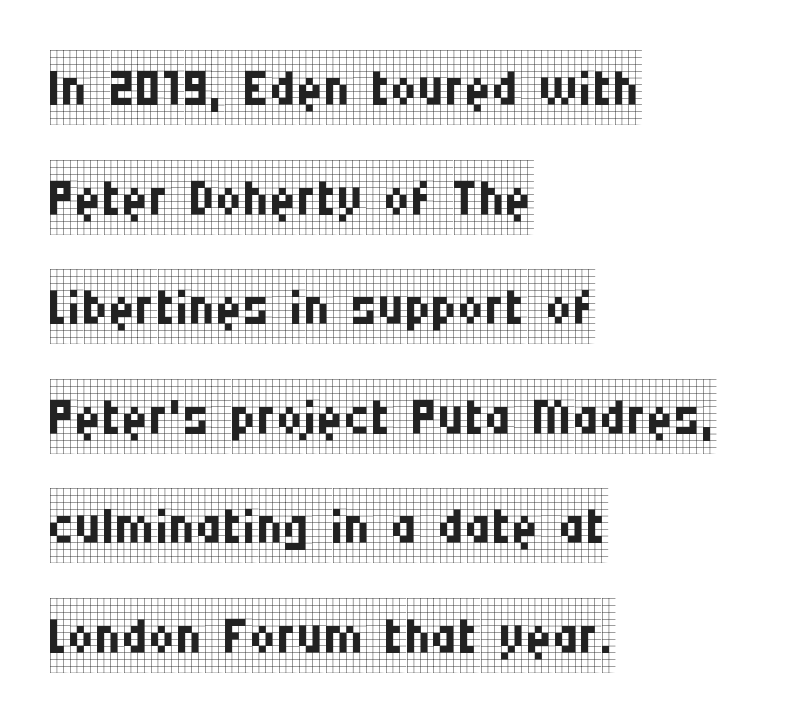
In terms of letterspacing, this is plain default setting. Casual observation: everything's shoved over to the left. Unmarked baselines from the first word to the last. The leading is moderate, giving the passage an even texture.
